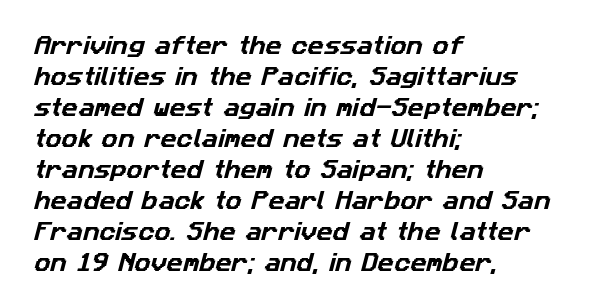
The gap between lines stays unmarked. How are the letters spaced? Ordinarily, with no added tracking. A typesetter would call this leading conventional body-copy spacing. Every row of glyphs begins at an identical x-position on the left.
